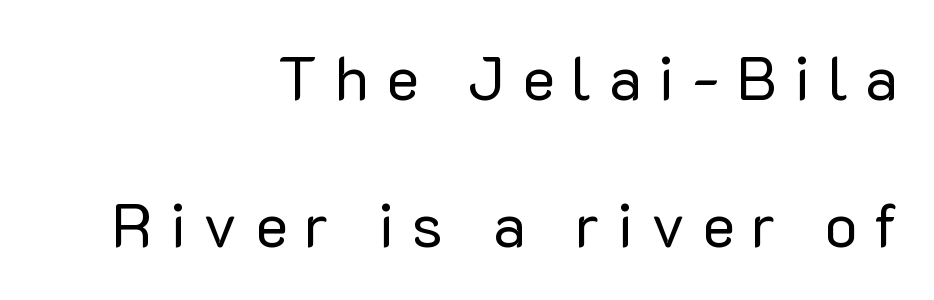
Q: Is the text bold? A: No.
Q: Is the text italic (slanted)? A: No, it is upright.
Q: Is the typeface a serif or a sans-serif typeface? A: Sans-serif.
Q: Is the text underlined? A: No.
Q: How is the paragraph aligned? A: Right-aligned.
Q: Is the spacing between letters normal or unusually wide? A: Unusually wide.
Q: Is the spacing between lines tight, normal or loose? A: Loose.
Q: Width (condensed, normal, or wide)? A: Normal.
Q: Stroke contrast? A: Low.
Q: x-height? A: Medium.
Q: Monospaced? A: No.
